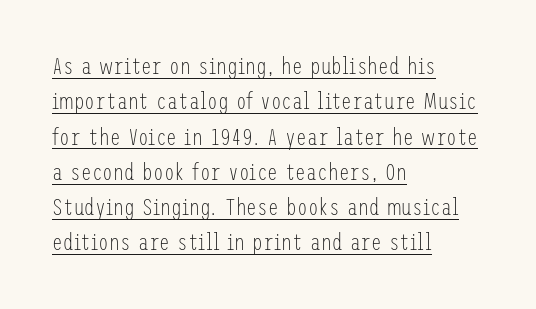
The image shows 24 px text type, upright; set left-aligned, normal line spacing (1.47x), normal letter spacing, underlined.
